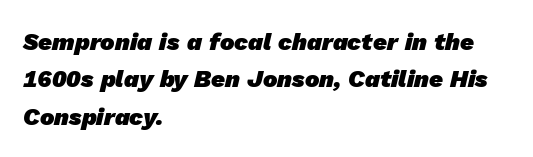
Q: Is the text bold? A: Yes.
Q: Is the text underlined? A: No.
Q: How is the paragraph aligned? A: Left-aligned.
Q: Is the spacing between letters normal or unusually wide? A: Normal.
Q: Is the spacing between lines tight, normal or loose? A: Normal.
